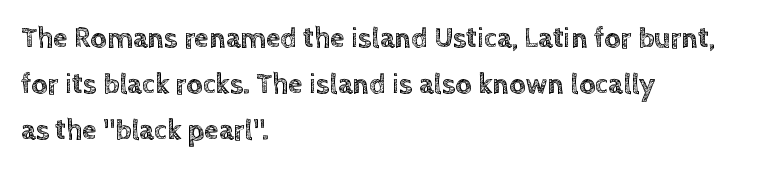
Q: Is the text italic (slanted)? A: No, it is upright.
Q: Is the text underlined? A: No.
Q: How is the paragraph aligned? A: Left-aligned.
Q: Is the spacing between letters normal or unusually wide? A: Normal.
Q: Is the spacing between lines tight, normal or loose? A: Normal.
Q: Width (condensed, normal, or wide)? A: Normal.
Q: x-height? A: Large.
Q: Monospaced? A: No.
